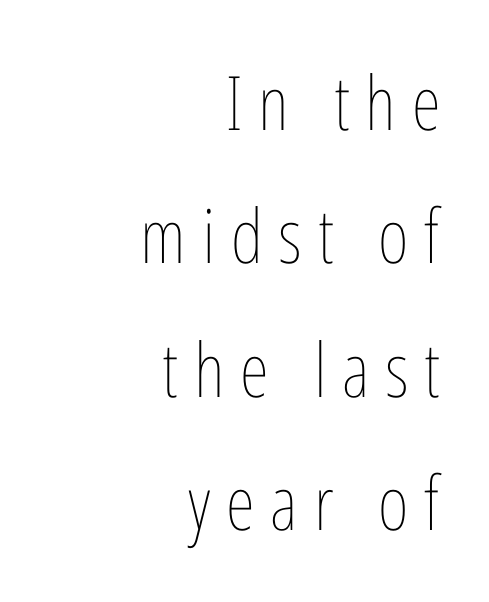
Q: Is the text bold? A: No.
Q: Is the text italic (slanted)? A: No, it is upright.
Q: Is the text underlined? A: No.
Q: How is the paragraph aligned? A: Right-aligned.
Q: Is the spacing between letters normal or unusually wide? A: Unusually wide.
Q: Width (condensed, normal, or wide)? A: Condensed.
Q: Stroke contrast? A: Low.
Q: x-height? A: Medium.
Q: Monospaced? A: No.
